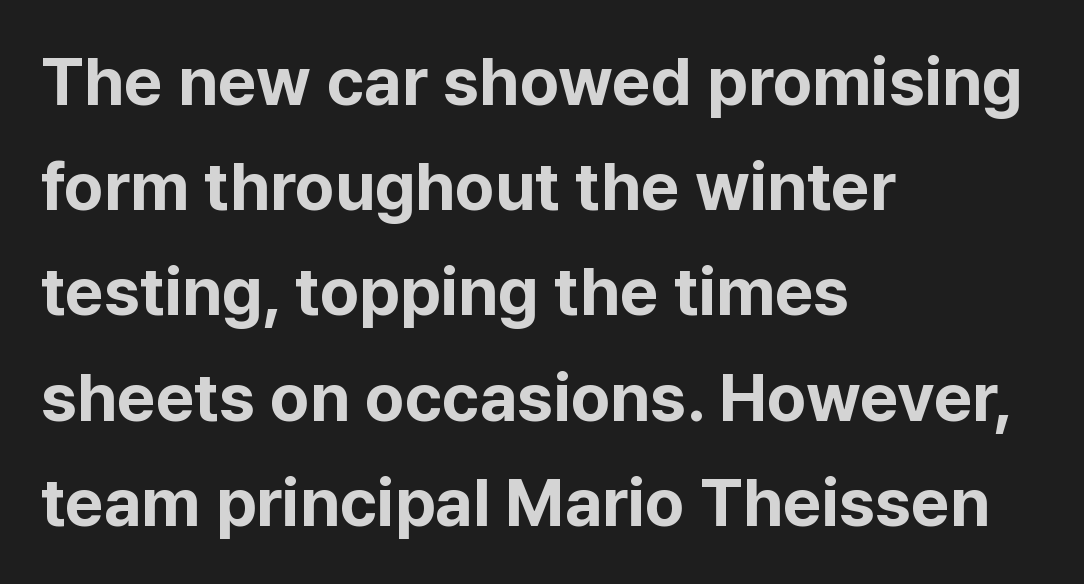
This block has exactly the height ordinary leading produces. These lines carry a lot of weight — the face is fully bold. Type without underlining. Is this a fixed-width face? No — the glyphs have proportional, varying widths. Horizontal alignment here is leftward, the default for most running prose. Characters follow at the spacing the type designer built in.
